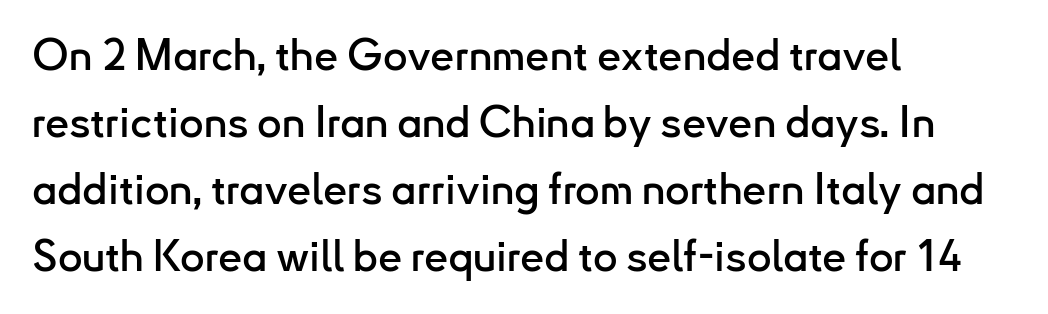
Notice how the passage keeps a crisp vertical edge on the left only. Underlining? Definitely not there. The face used here is proportionally spaced, like ordinary book or web type. Is this a sans? Yes — the strokes have no serifs. Nothing unusual about the tracking: characters are spaced as the font intends. Posture: straight, roman, zero tilt.
